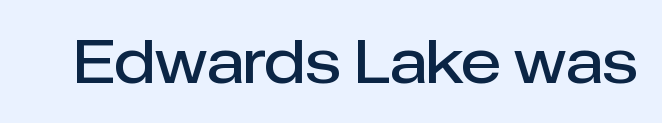
The image shows 60 px semibold sans-serif type, upright; set normal letter spacing, not underlined; low stroke contrast and a medium x-height.
